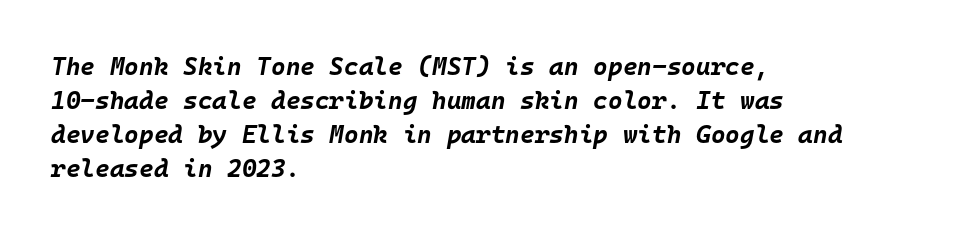
Q: Is the text bold? A: Yes.
Q: Is the text italic (slanted)? A: Yes, it leans right by about 10 degrees.
Q: Is the text underlined? A: No.
Q: How is the paragraph aligned? A: Left-aligned.
Q: Is the spacing between letters normal or unusually wide? A: Normal.
Q: Is the spacing between lines tight, normal or loose? A: Normal.
